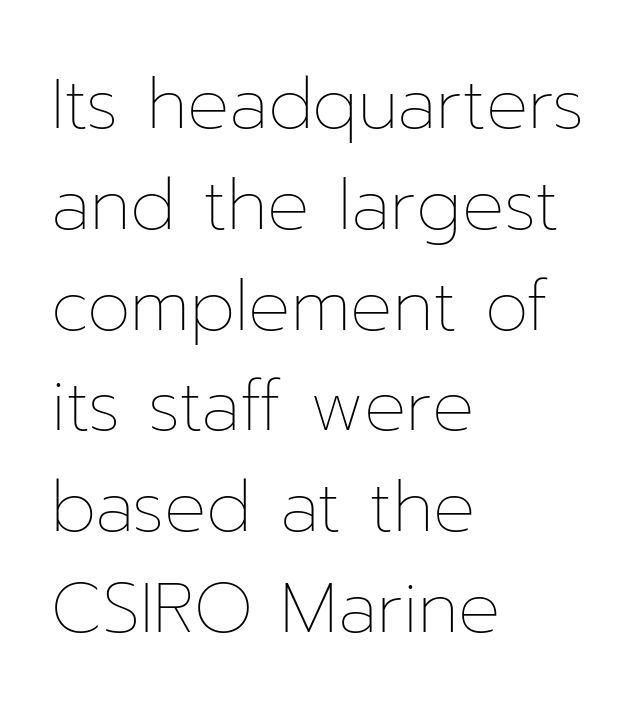
{"italic": "no", "bold": "no", "weight": "thin", "width": "normal", "stroke_contrast": "low", "x_height": "medium", "monospaced": "no", "underline": "no", "align": "left", "line_spacing": "normal", "line_spacing_ratio": 1.44, "letter_spacing": "normal", "letter_spacing_em": 0.0, "glyph_px": 70}
